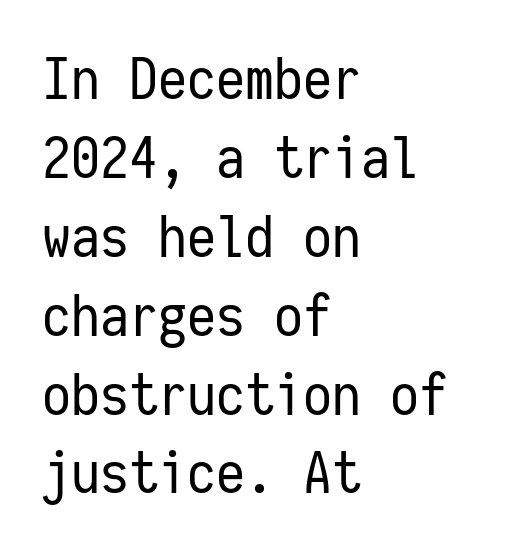
Q: Is the text bold? A: No.
Q: Is the text italic (slanted)? A: No, it is upright.
Q: Is the typeface a serif or a sans-serif typeface? A: Sans-serif.
Q: Is the text underlined? A: No.
Q: How is the paragraph aligned? A: Left-aligned.
Q: Is the spacing between letters normal or unusually wide? A: Normal.
Q: Is the spacing between lines tight, normal or loose? A: Normal.
Q: Width (condensed, normal, or wide)? A: Condensed.
Q: Stroke contrast? A: Low.
Q: x-height? A: Medium.
Q: Monospaced? A: Yes.
